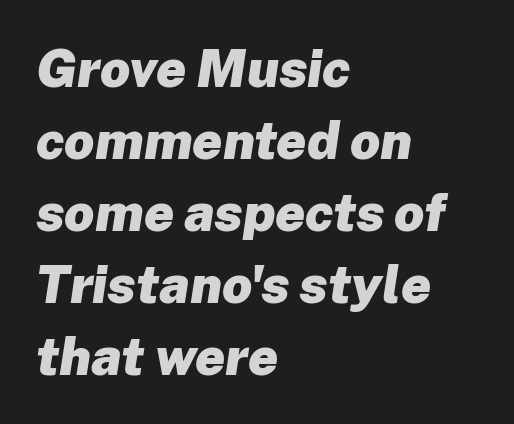
Q: Is the text bold? A: Yes.
Q: Is the text italic (slanted)? A: Yes, it leans right by about 8 degrees.
Q: Is the text underlined? A: No.
Q: How is the paragraph aligned? A: Left-aligned.
Q: Is the spacing between letters normal or unusually wide? A: Normal.
Q: Is the spacing between lines tight, normal or loose? A: Normal.
Q: Width (condensed, normal, or wide)? A: Normal.
Q: Stroke contrast? A: Low.
Q: x-height? A: Medium.
Q: Monospaced? A: No.
